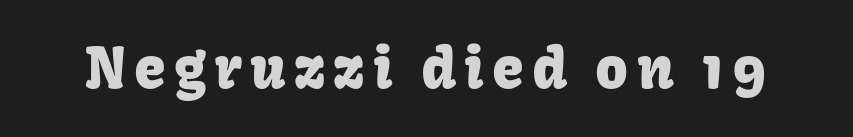
{"serif": "no", "italic": "no", "width": "normal", "stroke_contrast": "low", "x_height": "medium", "monospaced": "no", "underline": "no", "glyph_px": 57}
